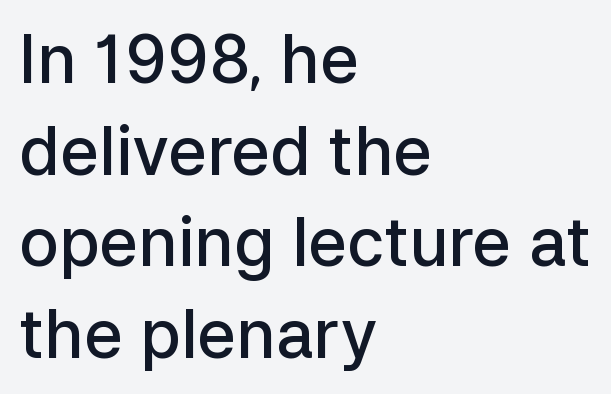
The image shows 66 px semibold sans-serif type, upright; set left-aligned, normal line spacing (1.39x), normal letter spacing, not underlined; low stroke contrast and a medium x-height.
